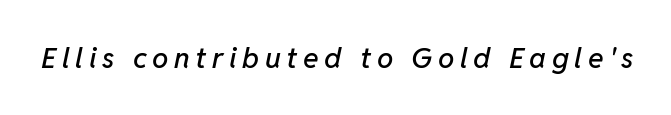
Spacing verdict: proportional, widths tailored to each character. The rendering applies a slant to the glyphs. The strip under each line holds only bare page.
